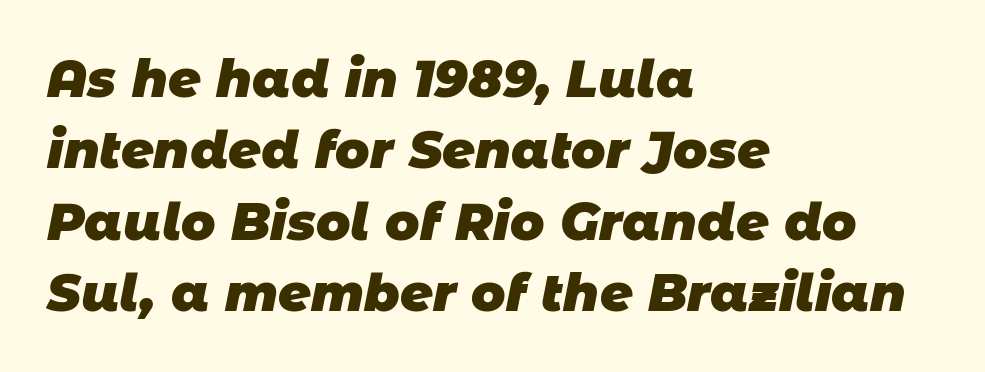
Q: Is the text bold? A: Yes.
Q: Is the typeface a serif or a sans-serif typeface? A: Sans-serif.
Q: Is the text underlined? A: No.
Q: How is the paragraph aligned? A: Left-aligned.
Q: Is the spacing between letters normal or unusually wide? A: Normal.
Q: Is the spacing between lines tight, normal or loose? A: Normal.
Q: Width (condensed, normal, or wide)? A: Normal.
Q: Stroke contrast? A: Low.
Q: x-height? A: Large.
Q: Monospaced? A: No.
